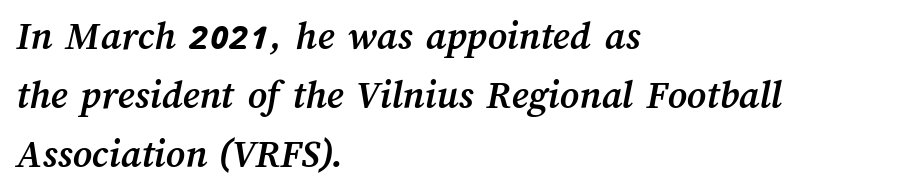
Q: Is the text bold? A: Yes.
Q: Is the text underlined? A: No.
Q: How is the paragraph aligned? A: Left-aligned.
Q: Is the spacing between letters normal or unusually wide? A: Normal.
Q: Is the spacing between lines tight, normal or loose? A: Normal.
Q: Width (condensed, normal, or wide)? A: Normal.
Q: Stroke contrast? A: Medium.
Q: x-height? A: Medium.
Q: Monospaced? A: No.
